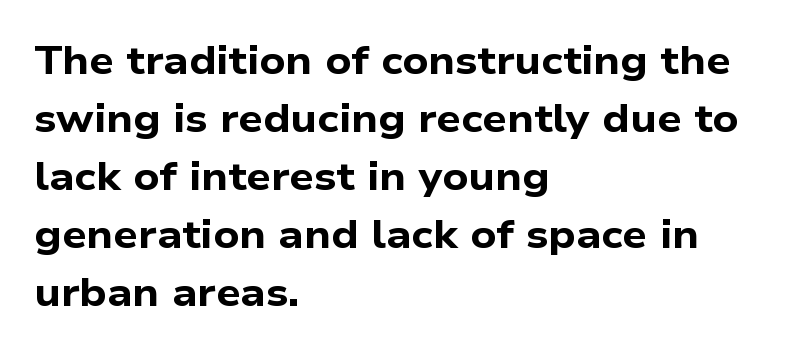
The image shows 39 px bold, wide sans-serif type; set left-aligned, normal line spacing (1.49x), normal letter spacing, not underlined; low stroke contrast and a medium x-height.
